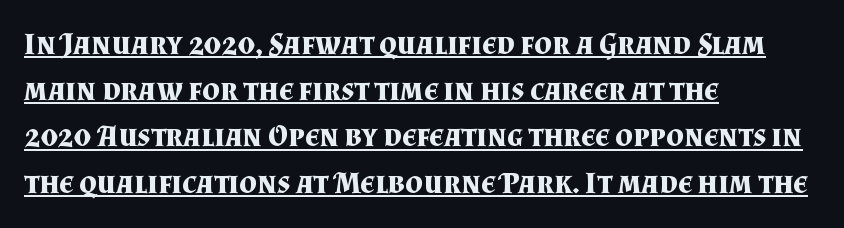
Varying glyph widths throughout — classic text-font behaviour. Students, observe: this is what conventionally led text looks like. As a designer I'd log this as weight 700, bold. Compared with typical body copy, the letter spacing here is the same.
